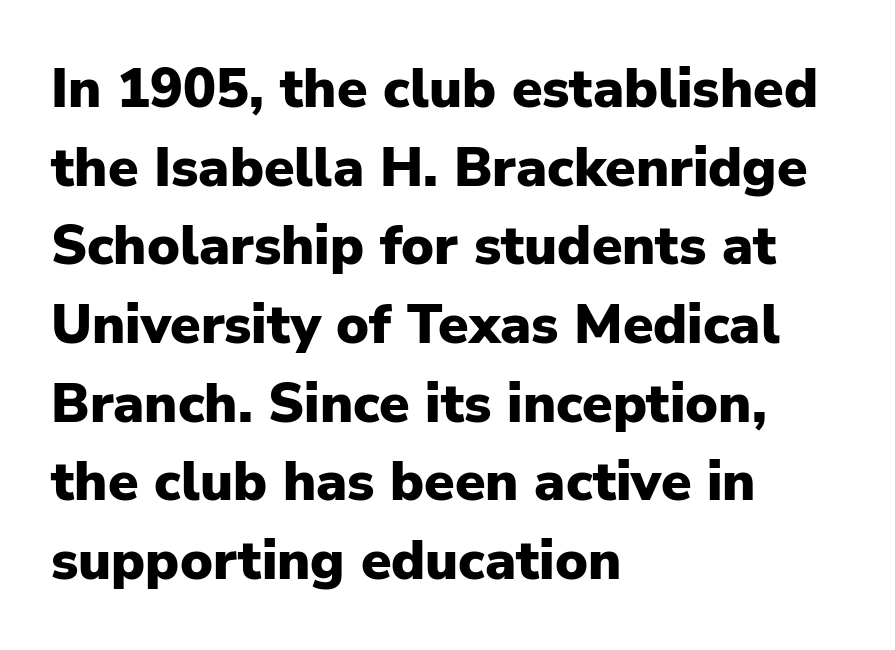
The image shows 55 px heavy sans-serif type, upright; set left-aligned, normal line spacing (1.43x), normal letter spacing, not underlined; low stroke contrast and a medium x-height.
